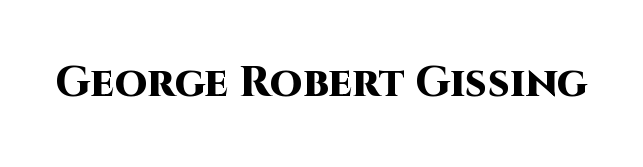
{"serif": "no", "italic": "no", "bold": "yes", "weight": "heavy", "width": "normal", "stroke_contrast": "high", "x_height": "large", "monospaced": "no", "underline": "no", "letter_spacing": "normal", "letter_spacing_em": 0.0, "glyph_px": 42}
